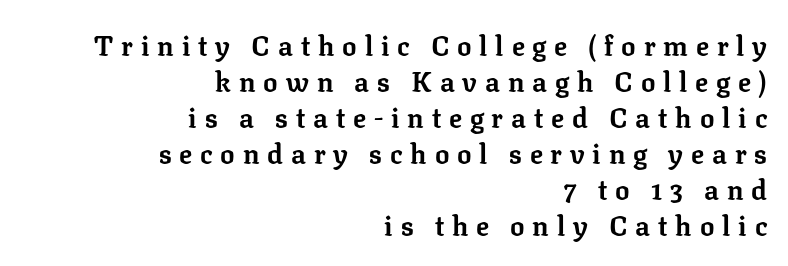
The image shows 27 px bold type, upright; set right-aligned, normal line spacing (1.33x), unusually wide letter spacing (+0.29 em), not underlined.
